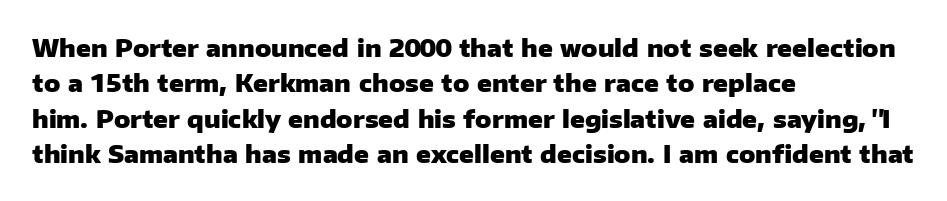
Q: Is the text bold? A: Yes.
Q: Is the text italic (slanted)? A: No, it is upright.
Q: Is the text underlined? A: No.
Q: How is the paragraph aligned? A: Left-aligned.
Q: Is the spacing between letters normal or unusually wide? A: Normal.
Q: Is the spacing between lines tight, normal or loose? A: Normal.
